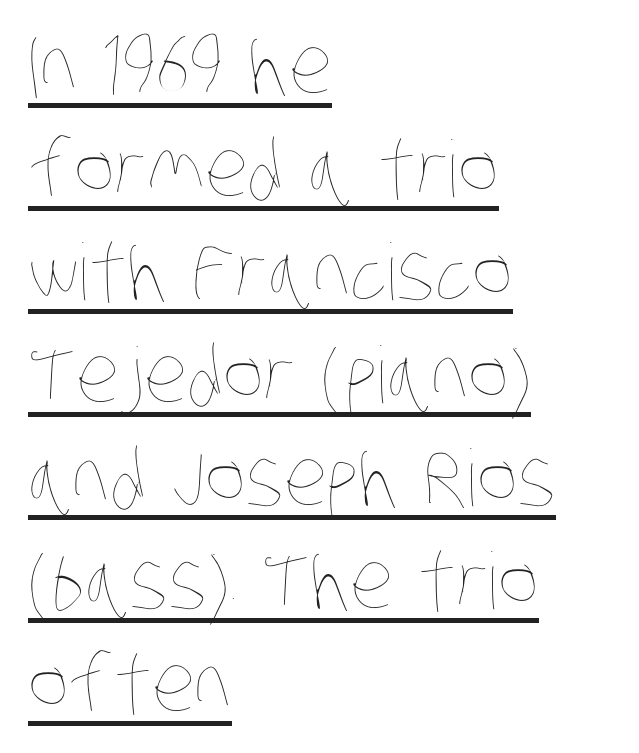
Weight: regular or lighter. These lines are rendered in a variable-pitch font. Each line of the rendering has a horizontal stroke beneath the glyphs. Reading down the block, your eye returns to a fixed left position each line.
